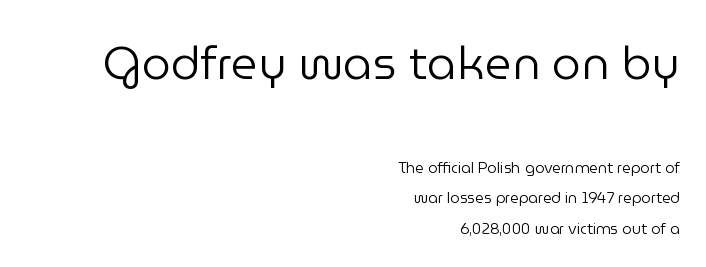
The image shows 46 px regular-weight sans-serif type, upright; set right-aligned, loose line spacing (2.01x), normal letter spacing, not underlined; the first (top) block is 3.07x larger; low stroke contrast and a medium x-height.
